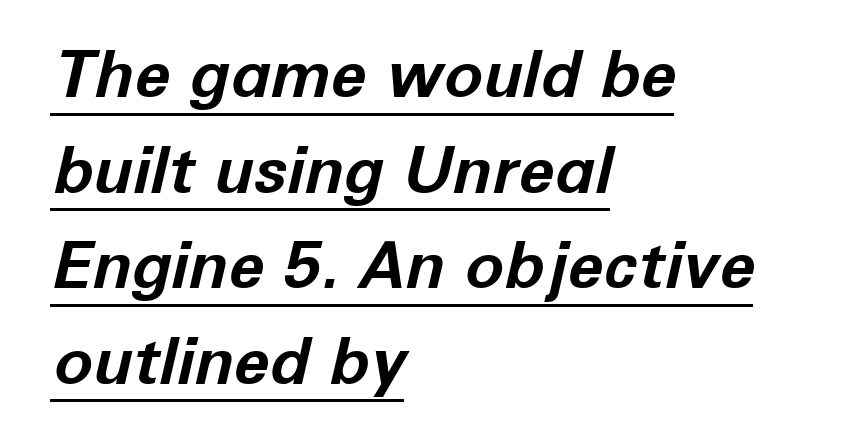
The image shows 65 px bold type, italic (leaning right); set left-aligned, normal line spacing (1.47x), normal letter spacing, underlined; low stroke contrast and a medium x-height.
